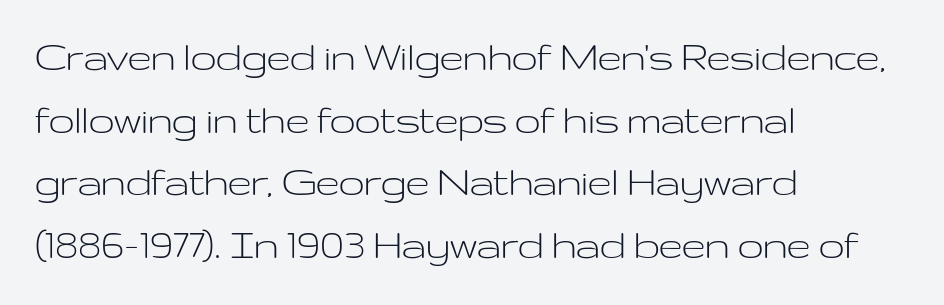
{"serif": "no", "italic": "no", "bold": "no", "weight": "light", "width": "wide", "stroke_contrast": "low", "x_height": "medium", "monospaced": "no", "underline": "no", "align": "left", "line_spacing": "normal", "line_spacing_ratio": 1.36, "letter_spacing": "normal", "letter_spacing_em": 0.0, "glyph_px": 46}
